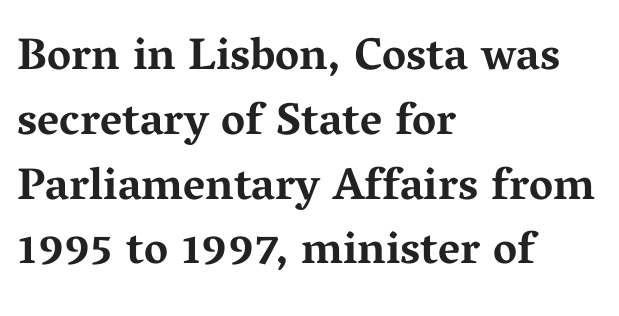
Notice how the passage keeps a crisp vertical edge on the left only. A serif font was chosen for this passage. Ordinary non-slanted type is in use. Is this a fixed-width face? No — the glyphs have proportional, varying widths. The area under the type is left untouched. Set as a true bold cut, around the 700 mark.
